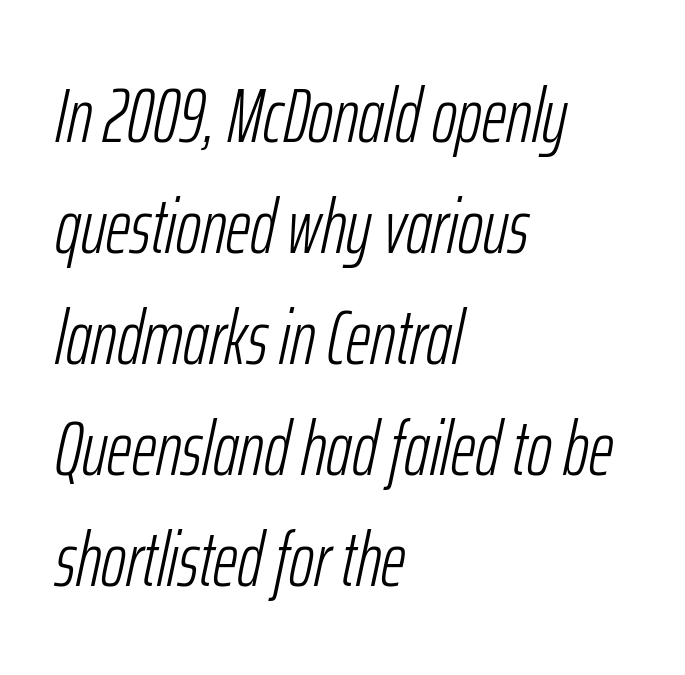
{"italic": "yes", "lean": "right", "slant_degrees": 12, "bold": "no", "weight": "light", "width": "condensed", "stroke_contrast": "low", "x_height": "medium", "monospaced": "no", "underline": "no", "align": "left", "line_spacing": "normal", "line_spacing_ratio": 1.46, "letter_spacing": "normal", "letter_spacing_em": 0.0, "glyph_px": 76}
